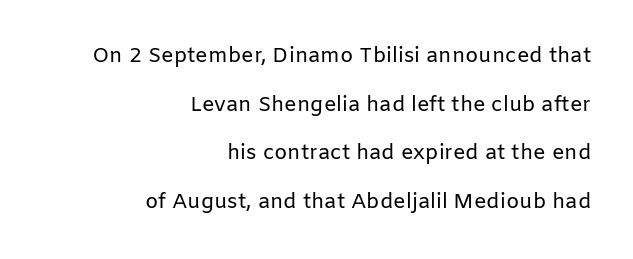
The image shows 21 px text type, upright; set right-aligned, loose line spacing (2.31x), normal letter spacing, not underlined.
